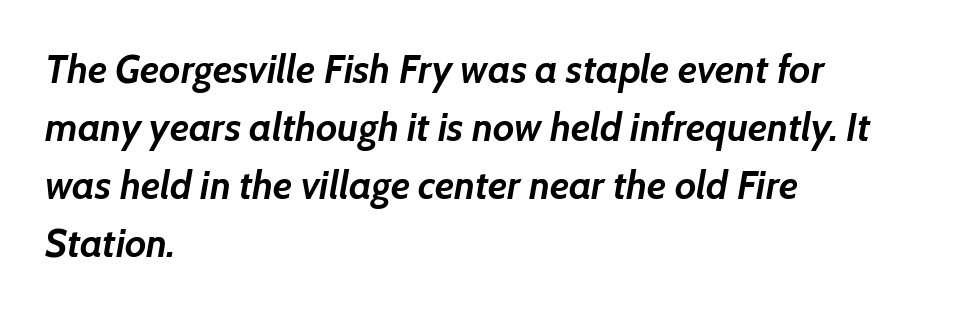
{"italic": "yes", "lean": "right", "slant_degrees": 7, "bold": "yes", "weight": "semibold", "width": "normal", "stroke_contrast": "low", "x_height": "medium", "monospaced": "no", "underline": "no", "align": "left", "line_spacing": "normal", "line_spacing_ratio": 1.49, "letter_spacing": "normal", "letter_spacing_em": 0.0, "glyph_px": 39}
